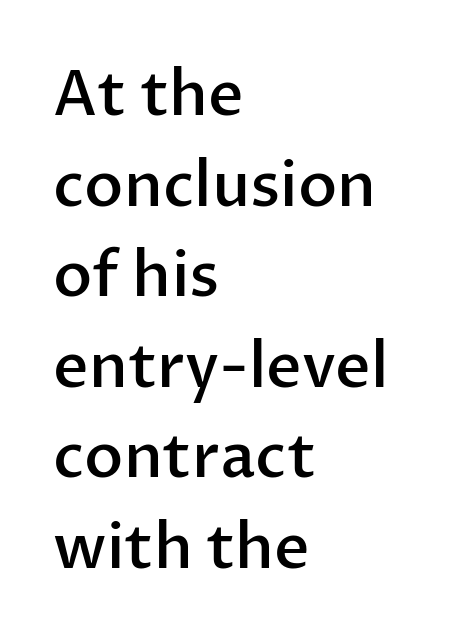
Q: Is the text bold? A: Semi-bold.
Q: Is the text italic (slanted)? A: No, it is upright.
Q: Is the typeface a serif or a sans-serif typeface? A: Sans-serif.
Q: Is the text underlined? A: No.
Q: How is the paragraph aligned? A: Left-aligned.
Q: Is the spacing between letters normal or unusually wide? A: Normal.
Q: Is the spacing between lines tight, normal or loose? A: Normal.
Q: Width (condensed, normal, or wide)? A: Normal.
Q: Stroke contrast? A: Low.
Q: x-height? A: Medium.
Q: Monospaced? A: No.
